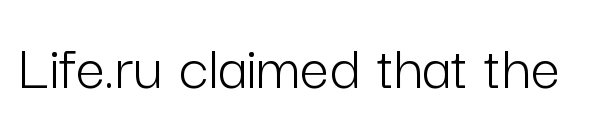
Type without underlining. Stem width sits at or under what a default text font uses. Think of a printed novel: that variable character pitch is what you see here. This is sans-serif lettering, the kind often seen on screens and signage.
